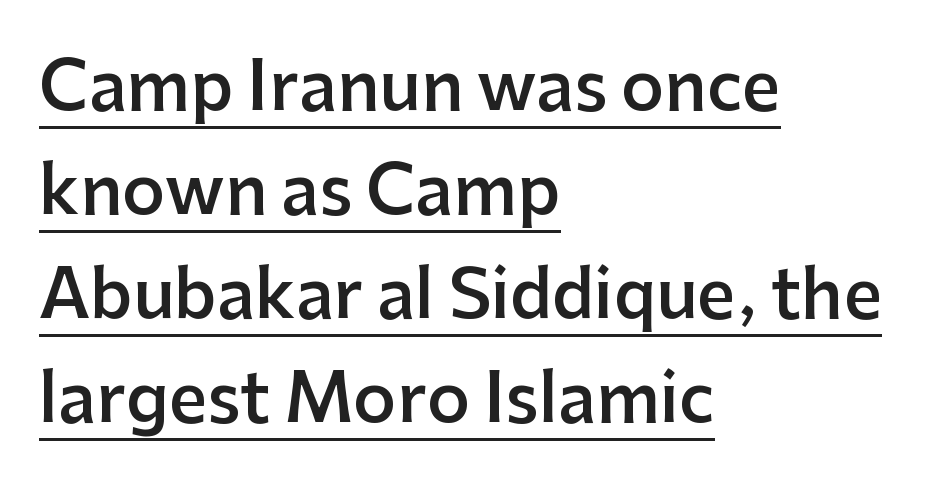
A semibold gives these letters moderate extra thickness, short of bold. Which margin do the lines hug? The left one — the right edge is uneven. Posture: vertical. Caption: lettering with a line underneath. Varying glyph widths throughout — classic text-font behaviour. The letterforms sit shoulder to shoulder at normal distance.
